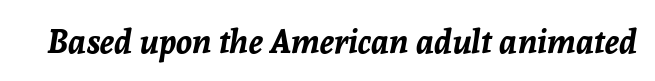
You could not count columns in this text — the font is proportionally spaced. Has an underline been added? It has not. The face used here has the dense, thick strokes of a bold. Words appear dense and cohesive because spacing is normal. Does the lettering tilt? It does — this is italic.
